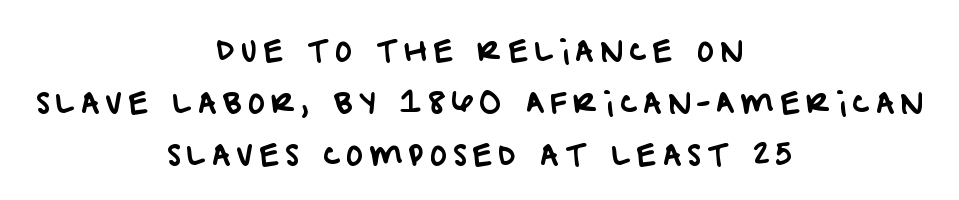
{"serif": "no", "width": "normal", "stroke_contrast": "low", "x_height": "large", "monospaced": "no", "underline": "no", "align": "center", "line_spacing_ratio": 1.8, "letter_spacing": "wide", "letter_spacing_em": 0.2, "glyph_px": 29}
